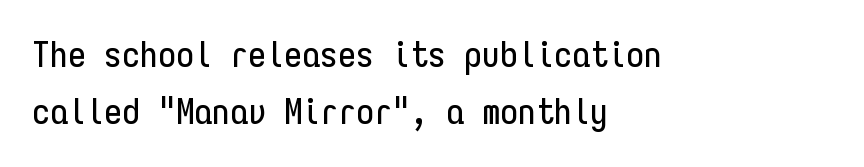
The image shows 36 px condensed sans-serif type, upright, monospaced; set left-aligned, normal line spacing (1.57x), normal letter spacing, not underlined; low stroke contrast and a medium x-height.
